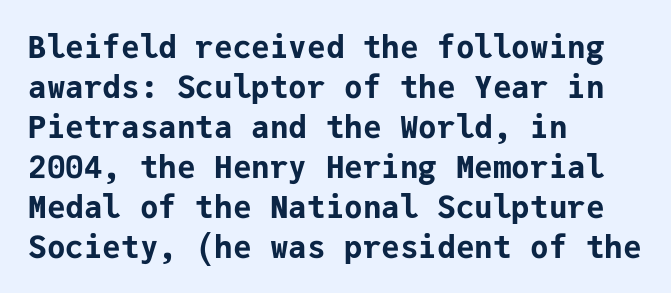
{"serif": "no", "italic": "no", "bold": "yes", "weight": "bold", "width": "normal", "stroke_contrast": "low", "x_height": "medium", "monospaced": "yes", "underline": "no", "align": "left", "line_spacing": "normal", "line_spacing_ratio": 1.29, "letter_spacing": "normal", "letter_spacing_em": 0.0, "glyph_px": 31}
